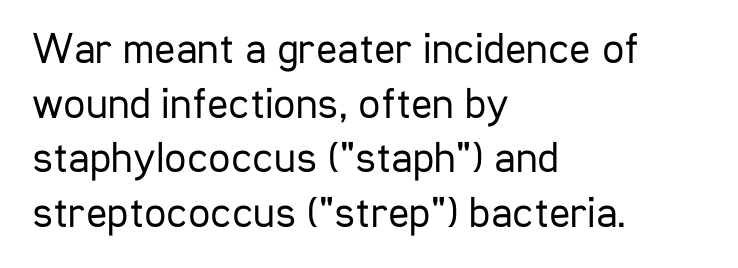
Stroke terminals: plain, sans-serif. The rag falls on the right side of this text block. Decoration check: the copy has no underline. The letterforms sit shoulder to shoulder at normal distance. Stroke mass is kept to a normal reading level or below.
